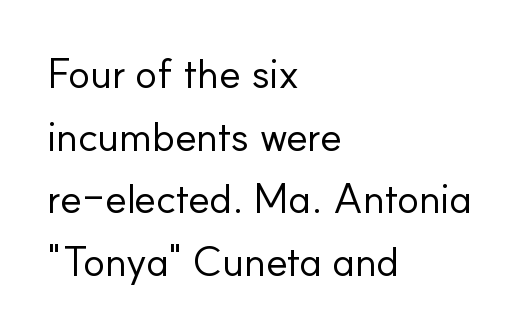
Standard letterfit; no display-style spreading of the glyphs. Compared with a centered layout, this one pins lines to the left instead. Nothing sits at the stroke ends, so this counts as sans-serif. A roman cut, with each character standing at attention. Line spacing here is normal. Looks like regular typesetting: each glyph gets only the width it needs.
